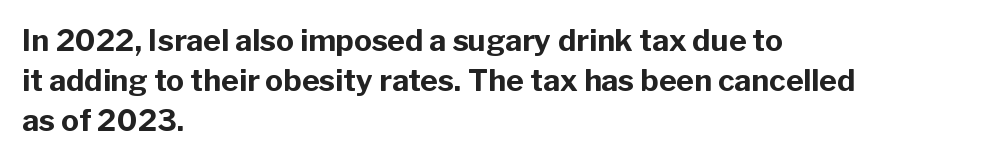
{"serif": "no", "italic": "no", "bold": "yes", "weight": "bold", "width": "normal", "stroke_contrast": "low", "x_height": "medium", "monospaced": "no", "underline": "no", "align": "left", "line_spacing": "normal", "line_spacing_ratio": 1.34, "letter_spacing": "normal", "letter_spacing_em": 0.0, "glyph_px": 30}
